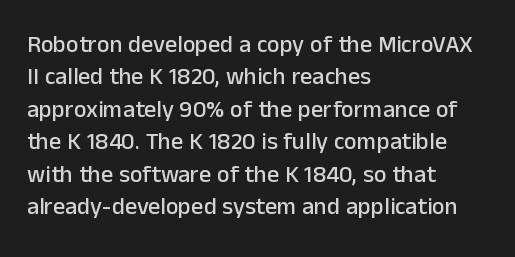
Glyph-to-glyph distance matches everyday printed text. Teacher's note: observe the even left margin — that is flush-left alignment. Type without underlining. This sample keeps an unexceptional amount of space between lines. This is roman type, the default non-slanted kind.
